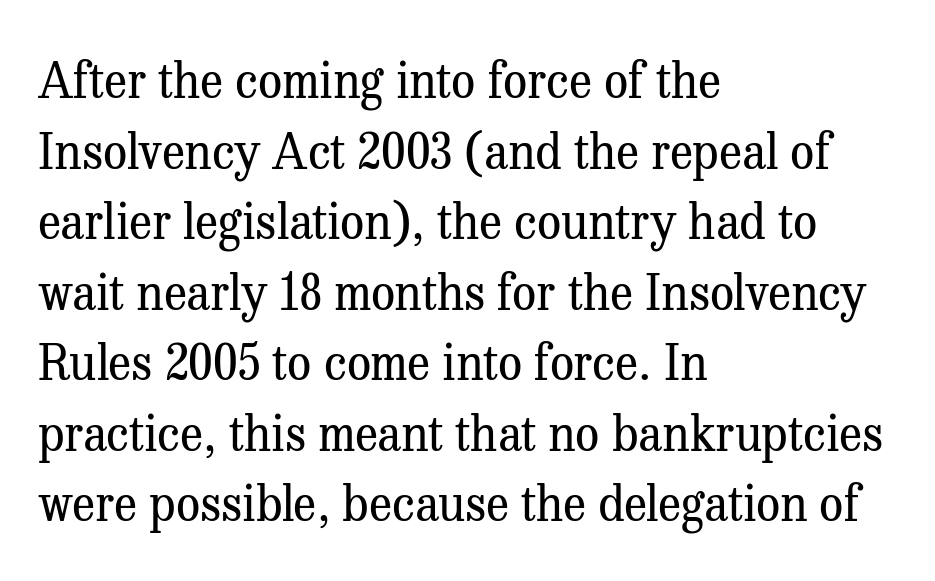
Every row of glyphs begins at an identical x-position on the left. Descenders are the only things crossing below the line. You can tell it's not italic because the verticals are truly vertical. Look at the bottom of the vertical strokes: they flare into serifs here. How would I describe the line gaps? Plain and ordinary. Think of a printed novel: that variable character pitch is what you see here.
